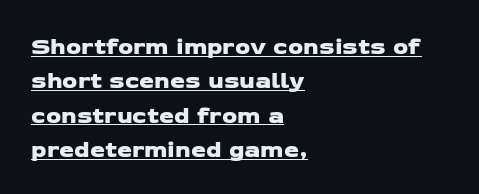
Compared with typical body copy, the letter spacing here is the same. The line-height multiplier appears to be the usual default. The ragged edge is on the right, which tells us the setting is flush left. The rendering uses the underline text-decoration.
